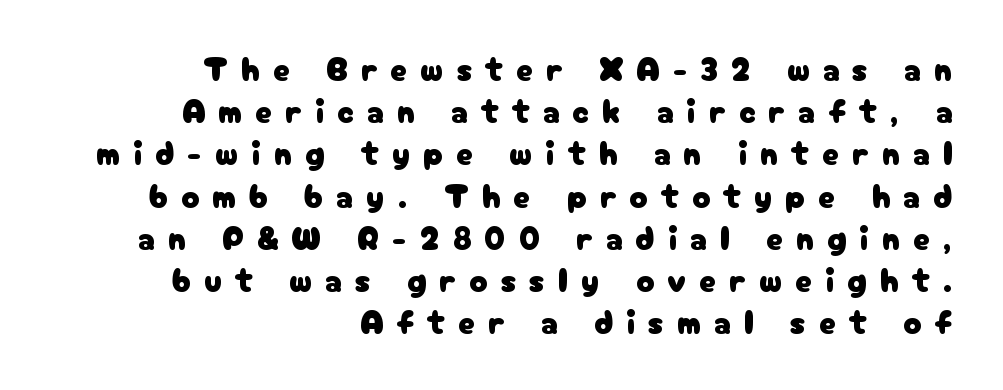
Q: Is the text italic (slanted)? A: No, it is upright.
Q: Is the typeface a serif or a sans-serif typeface? A: Sans-serif.
Q: Is the text underlined? A: No.
Q: How is the paragraph aligned? A: Right-aligned.
Q: Is the spacing between letters normal or unusually wide? A: Unusually wide.
Q: Is the spacing between lines tight, normal or loose? A: Normal.
Q: Width (condensed, normal, or wide)? A: Normal.
Q: Stroke contrast? A: Low.
Q: x-height? A: Medium.
Q: Monospaced? A: No.
